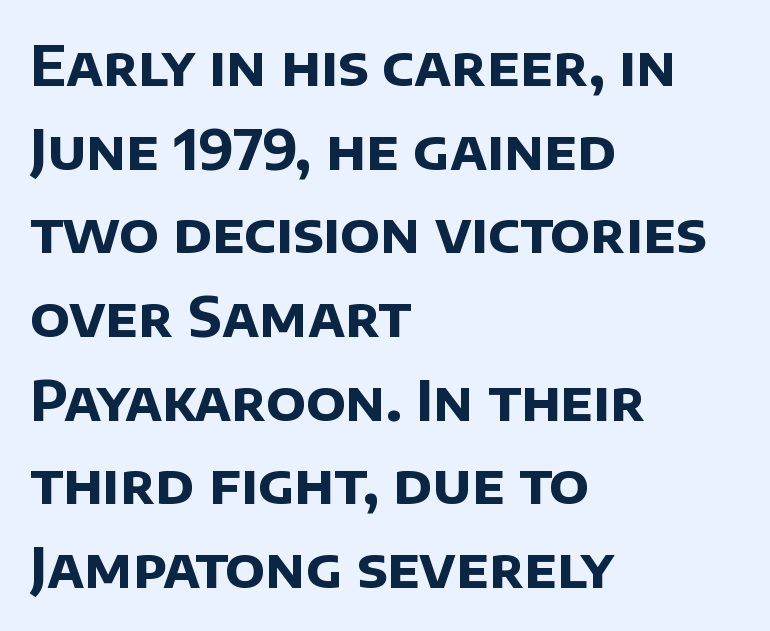
{"serif": "no", "bold": "yes", "weight": "bold", "width": "normal", "stroke_contrast": "low", "x_height": "large", "monospaced": "no", "underline": "no", "align": "left", "line_spacing": "normal", "line_spacing_ratio": 1.55, "letter_spacing": "normal", "letter_spacing_em": 0.0, "glyph_px": 54}
